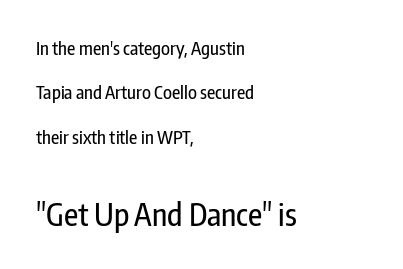
The image shows 31 px condensed sans-serif type, upright; set left-aligned, loose line spacing (2.46x), normal letter spacing, not underlined; the second (bottom) block is 1.72x larger; low stroke contrast and a medium x-height.
